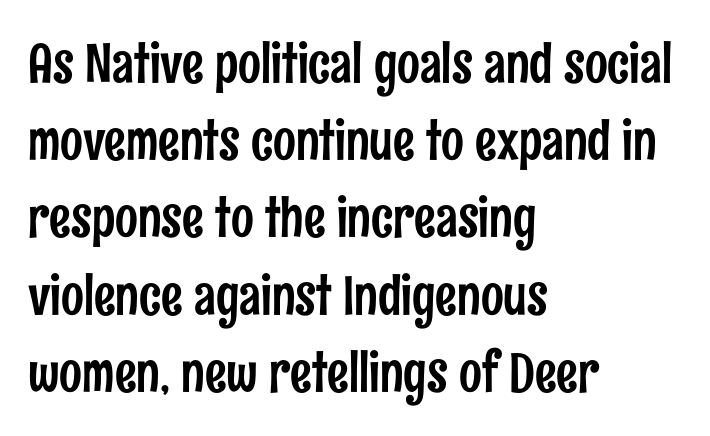
{"serif": "no", "italic": "no", "width": "condensed", "stroke_contrast": "low", "x_height": "medium", "monospaced": "no", "underline": "no", "align": "left", "line_spacing": "normal", "line_spacing_ratio": 1.43, "letter_spacing": "normal", "letter_spacing_em": 0.0, "glyph_px": 54}
